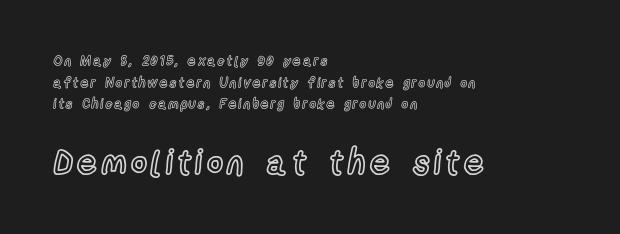
Do the characters align in a grid? No, the font is proportional. One-word summary of the alignment: left. The zone under the glyphs is completely vacant. Interline gaps are of average width in this sample. If you squint, the bottom block still reads clearly — it's the larger of the two.
